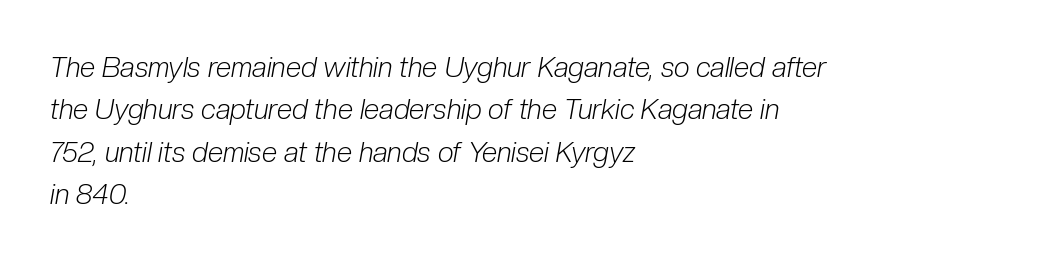
These lines are rendered in a variable-pitch font. Each line starts at the same left margin while the right side varies. Heft: none added — not bold. A clean baseline with only descenders dipping below it. The horizontal fit of the characters is conventional and even. The lines sit at an ordinary, default distance from one another.
